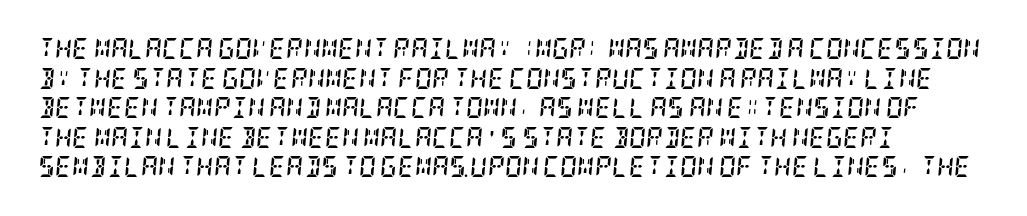
{"italic": "yes", "lean": "right", "slant_degrees": 5, "bold": "yes", "underline": "no", "line_spacing": "normal", "line_spacing_ratio": 1.41, "letter_spacing": "normal", "letter_spacing_em": 0.0, "glyph_px": 21}
